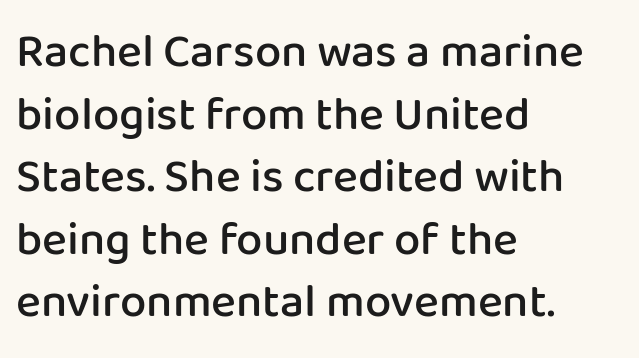
The image shows 47 px semibold sans-serif type, upright; set left-aligned, normal line spacing (1.33x), normal letter spacing, not underlined; low stroke contrast and a medium x-height.
